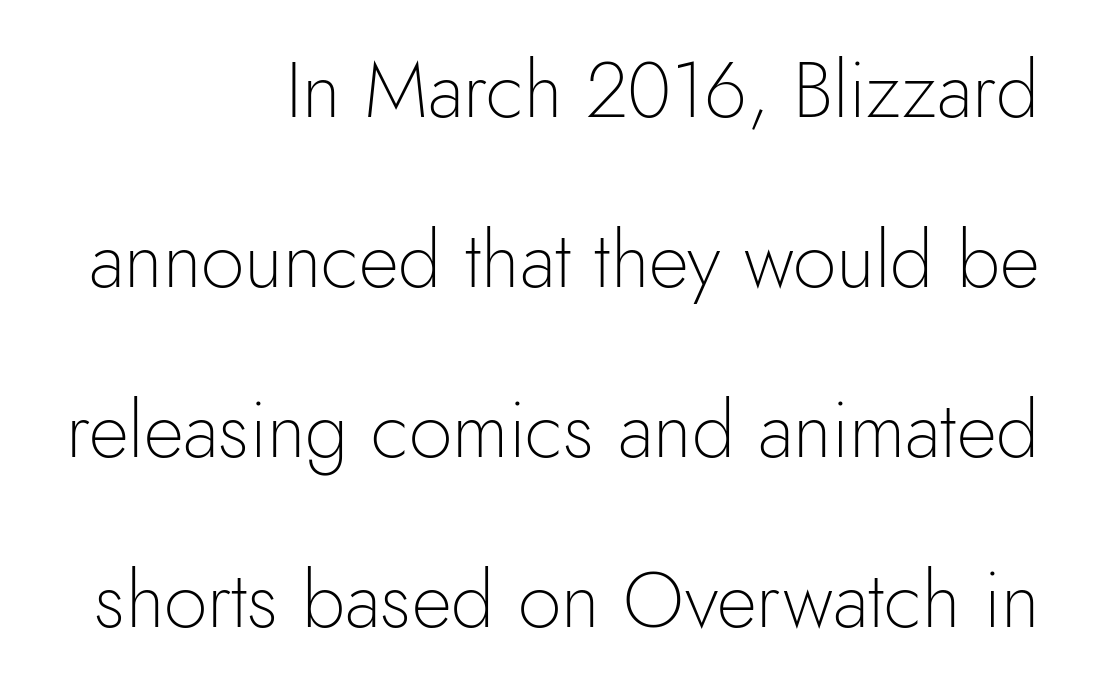
Underlining? Definitely not there. Line ends are locked; line starts wander. Varying glyph widths throughout — classic text-font behaviour. Honestly, the letter spacing is just normal — you wouldn't notice it. Weight: regular or lighter. It's the straight-up-and-down kind of type.
